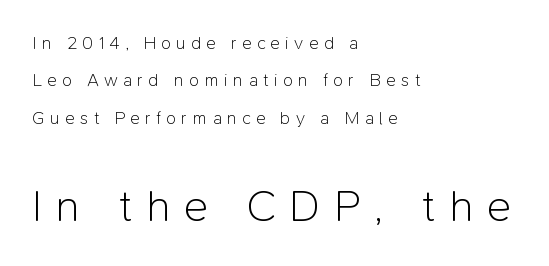
Q: Is the text bold? A: No.
Q: Is the text italic (slanted)? A: No, it is upright.
Q: Is the typeface a serif or a sans-serif typeface? A: Sans-serif.
Q: Is the text underlined? A: No.
Q: How is the paragraph aligned? A: Left-aligned.
Q: Is the spacing between letters normal or unusually wide? A: Unusually wide.
Q: Is the spacing between lines tight, normal or loose? A: Loose.
Q: Which block of text is set in a larger size, the first (top) or the second (bottom)? A: The second (bottom) one.
Q: Width (condensed, normal, or wide)? A: Normal.
Q: Stroke contrast? A: Low.
Q: x-height? A: Medium.
Q: Monospaced? A: No.
